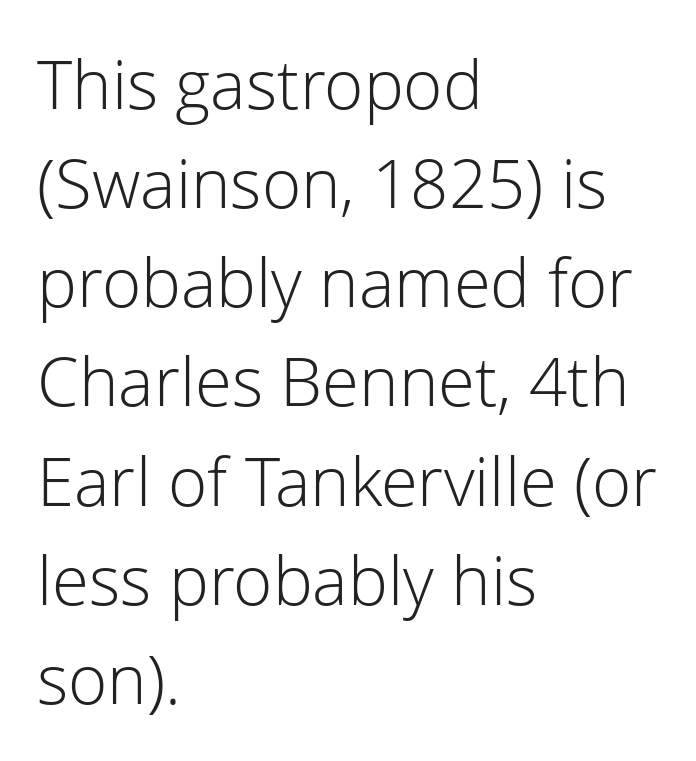
{"serif": "no", "italic": "no", "bold": "no", "weight": "light", "width": "normal", "stroke_contrast": "low", "x_height": "medium", "monospaced": "no", "underline": "no", "align": "left", "line_spacing": "normal", "line_spacing_ratio": 1.48, "letter_spacing": "normal", "letter_spacing_em": 0.0, "glyph_px": 67}
